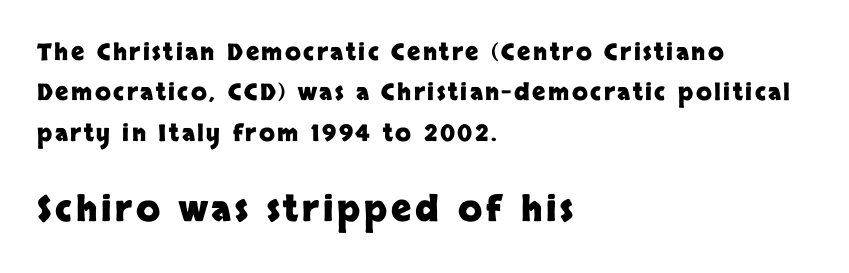
{"serif": "no", "italic": "no", "bold": "yes", "weight": "heavy", "width": "normal", "stroke_contrast": "low", "x_height": "large", "monospaced": "no", "underline": "no", "align": "left", "line_spacing_ratio": 1.76, "larger_block": "second", "size_ratio": 1.52, "glyph_px": 35}
